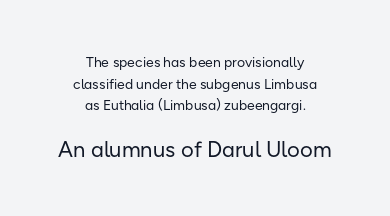
The image shows 22 px text type, upright; set centered, normal line spacing (1.55x), normal letter spacing, not underlined; the second (bottom) block is 1.57x larger.
